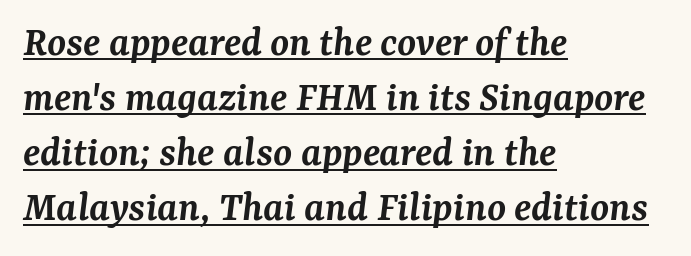
Q: Is the text bold? A: Semi-bold.
Q: Is the text italic (slanted)? A: Yes, it leans right by about 7 degrees.
Q: Is the typeface a serif or a sans-serif typeface? A: Serif.
Q: Is the text underlined? A: Yes.
Q: How is the paragraph aligned? A: Left-aligned.
Q: Is the spacing between letters normal or unusually wide? A: Normal.
Q: Is the spacing between lines tight, normal or loose? A: Normal.
Q: Width (condensed, normal, or wide)? A: Normal.
Q: Stroke contrast? A: Medium.
Q: x-height? A: Medium.
Q: Monospaced? A: No.
